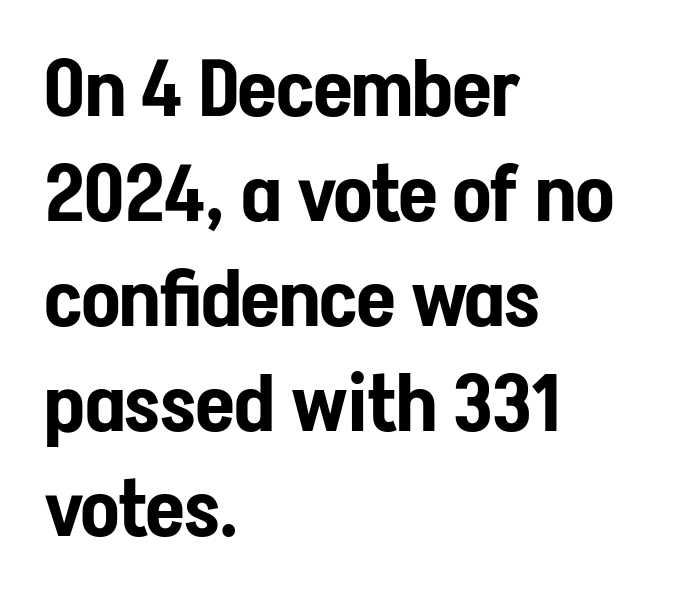
It's the straight-up-and-down kind of type. A typesetter would label this face a sans. These lines are rendered in a variable-pitch font. Does extra space separate the letters? No, they use regular spacing. The rows are spaced the way most documents space them. The text block is weighted toward the left margin, trailing off unevenly rightward.
